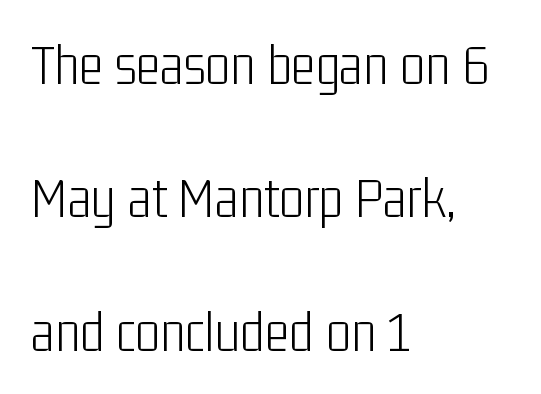
{"serif": "no", "italic": "no", "bold": "no", "weight": "light", "width": "condensed", "stroke_contrast": "low", "x_height": "medium", "monospaced": "no", "underline": "no", "align": "left", "line_spacing": "loose", "line_spacing_ratio": 2.26, "letter_spacing": "normal", "letter_spacing_em": 0.0, "glyph_px": 59}
